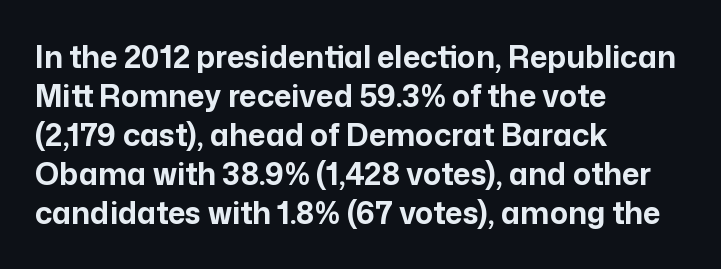
{"serif": "no", "italic": "no", "bold": "yes", "weight": "bold", "width": "normal", "stroke_contrast": "low", "x_height": "medium", "monospaced": "no", "underline": "no", "align": "left", "line_spacing": "normal", "line_spacing_ratio": 1.3, "letter_spacing": "normal", "letter_spacing_em": 0.0, "glyph_px": 30}
